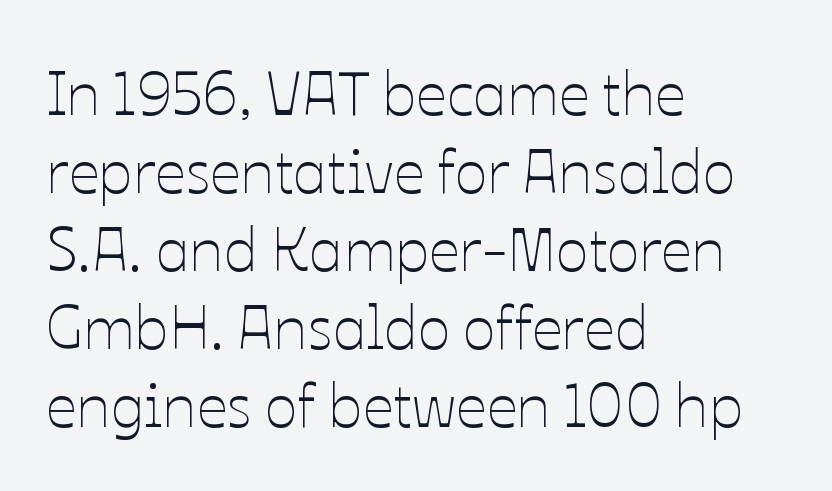
The image shows 61 px thin type, upright; set left-aligned, normal line spacing (1.28x), normal letter spacing, not underlined; low stroke contrast and a medium x-height.
